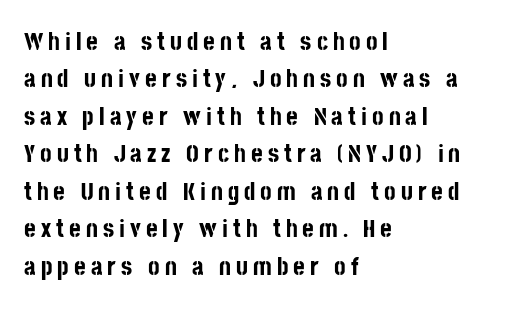
The image shows 25 px bold type, upright; set left-aligned, normal line spacing (1.5x), unusually wide letter spacing (+0.2 em), not underlined.
